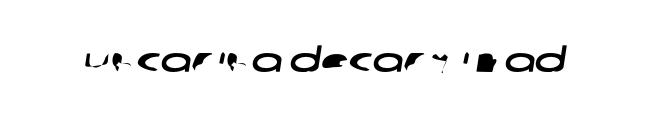
Q: Is the typeface a serif or a sans-serif typeface? A: Sans-serif.
Q: Is the text underlined? A: No.
Q: Is the spacing between letters normal or unusually wide? A: Normal.
Q: Width (condensed, normal, or wide)? A: Wide.
Q: Stroke contrast? A: Low.
Q: x-height? A: Large.
Q: Monospaced? A: No.
